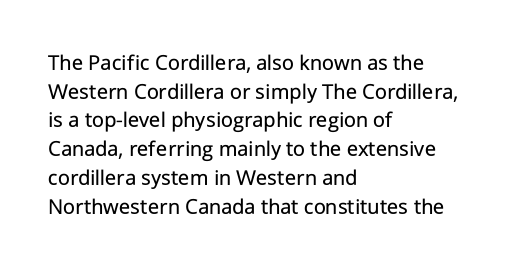
Q: Is the text bold? A: No.
Q: Is the text italic (slanted)? A: No, it is upright.
Q: Is the text underlined? A: No.
Q: How is the paragraph aligned? A: Left-aligned.
Q: Is the spacing between letters normal or unusually wide? A: Normal.
Q: Is the spacing between lines tight, normal or loose? A: Normal.
